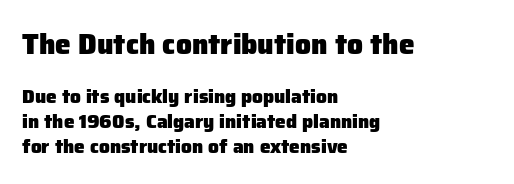
Q: Is the text bold? A: Yes.
Q: Is the text italic (slanted)? A: No, it is upright.
Q: Is the typeface a serif or a sans-serif typeface? A: Sans-serif.
Q: Is the text underlined? A: No.
Q: How is the paragraph aligned? A: Left-aligned.
Q: Is the spacing between letters normal or unusually wide? A: Normal.
Q: Is the spacing between lines tight, normal or loose? A: Normal.
Q: Which block of text is set in a larger size, the first (top) or the second (bottom)? A: The first (top) one.
Q: Width (condensed, normal, or wide)? A: Normal.
Q: Stroke contrast? A: Low.
Q: x-height? A: Medium.
Q: Monospaced? A: No.
